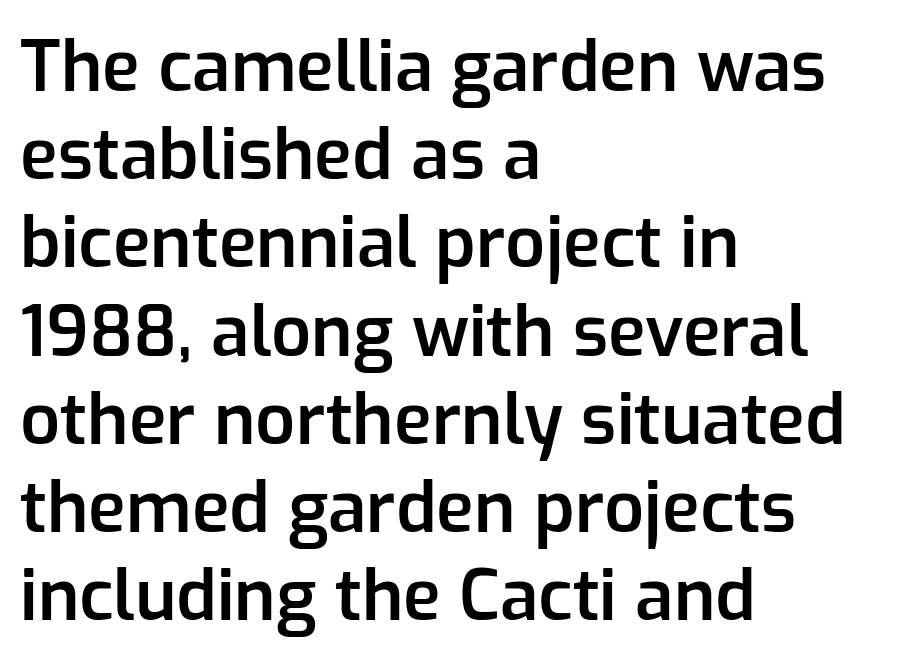
{"serif": "no", "italic": "no", "bold": "semi", "weight": "semibold", "width": "normal", "stroke_contrast": "low", "x_height": "medium", "monospaced": "no", "underline": "no", "align": "left", "line_spacing": "normal", "line_spacing_ratio": 1.26, "letter_spacing": "normal", "letter_spacing_em": 0.0, "glyph_px": 70}
